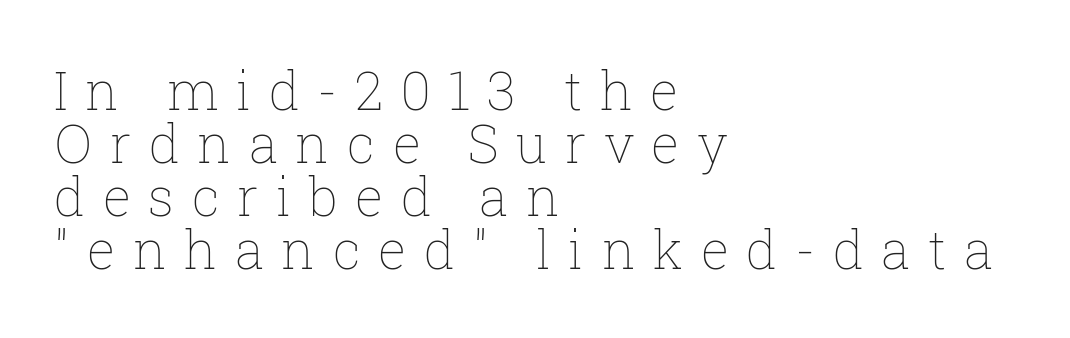
{"italic": "no", "bold": "no", "weight": "thin", "width": "normal", "stroke_contrast": "low", "x_height": "medium", "monospaced": "no", "underline": "no", "align": "left", "line_spacing": "tight", "line_spacing_ratio": 1.0, "letter_spacing": "wide", "letter_spacing_em": 0.33, "glyph_px": 53}
